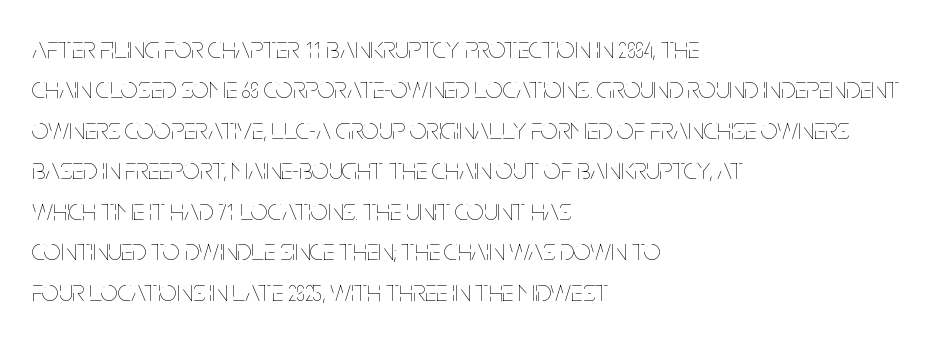
The image shows 30 px thin, condensed type, upright; set left-aligned, normal line spacing (1.35x), normal letter spacing, not underlined; low stroke contrast and a large x-height.
